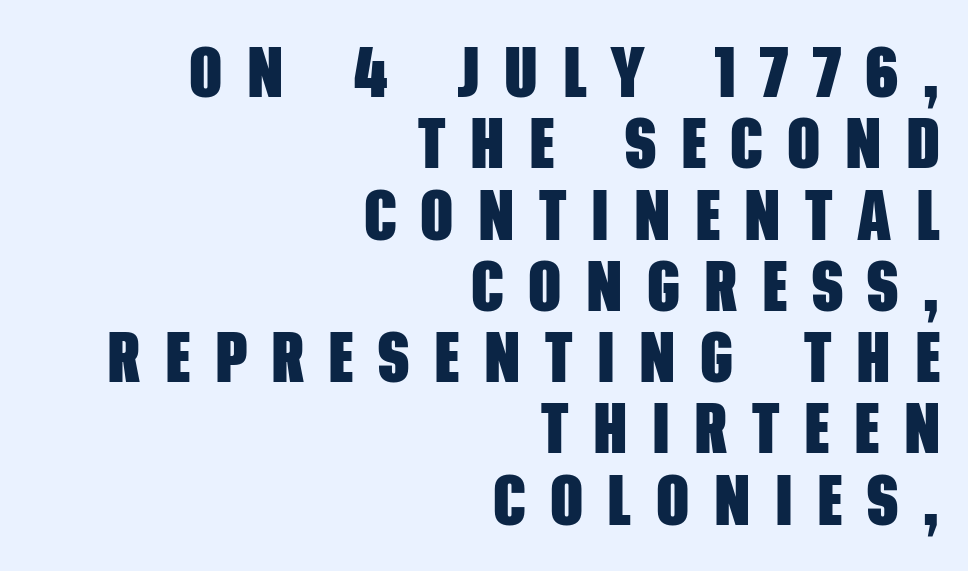
The image shows 72 px heavy, condensed sans-serif type; set right-aligned, tight line spacing (0.99x), unusually wide letter spacing (+0.34 em), not underlined; low stroke contrast and a large x-height.
